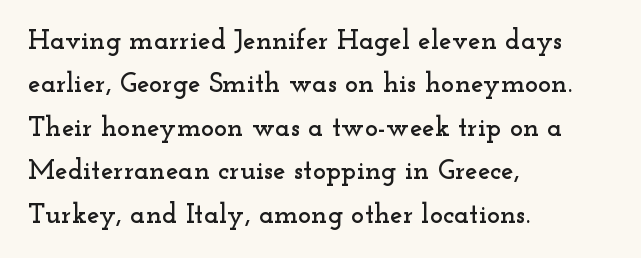
This block has exactly the height ordinary leading produces. It's the straight-up-and-down kind of type. The paragraph has a hard left edge and a soft right edge. The passage shown is typeset with a serif family.
